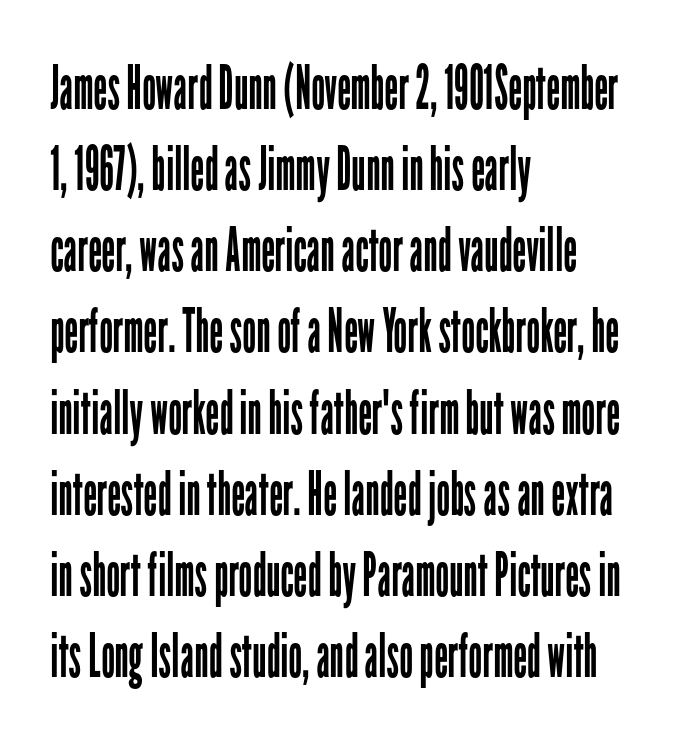
The image shows 61 px regular-weight, condensed sans-serif type, upright; set left-aligned, normal line spacing (1.33x), normal letter spacing, not underlined; low stroke contrast and a medium x-height.
